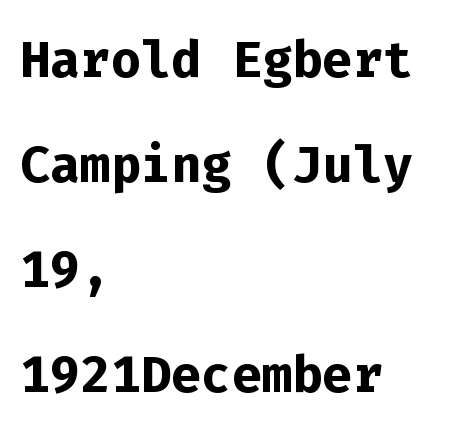
{"serif": "no", "italic": "no", "bold": "yes", "weight": "semibold", "width": "normal", "stroke_contrast": "low", "x_height": "medium", "monospaced": "yes", "underline": "no", "align": "left", "line_spacing": "normal", "line_spacing_ratio": 1.48, "letter_spacing": "normal", "letter_spacing_em": 0.0, "glyph_px": 71}
